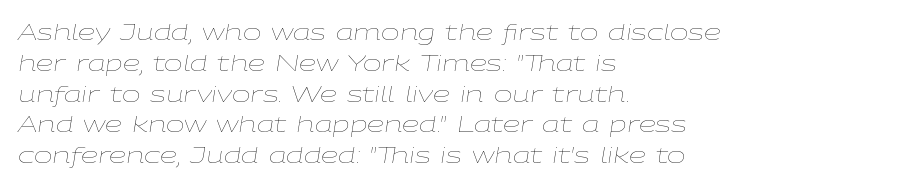
The image shows 22 px text type, italic (leaning right); set left-aligned, normal line spacing (1.4x), normal letter spacing, not underlined.
